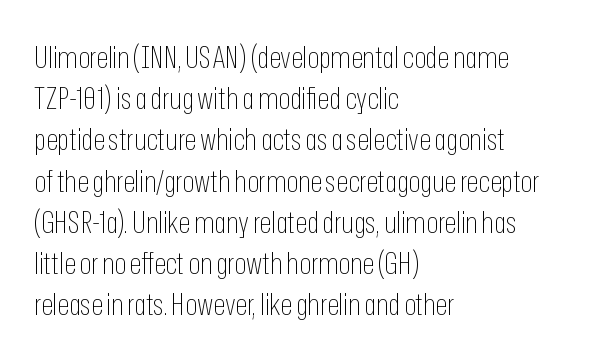
{"serif": "no", "italic": "no", "bold": "no", "weight": "thin", "width": "condensed", "stroke_contrast": "low", "x_height": "medium", "monospaced": "no", "underline": "no", "align": "left", "line_spacing": "normal", "line_spacing_ratio": 1.33, "letter_spacing": "normal", "letter_spacing_em": 0.0, "glyph_px": 31}
